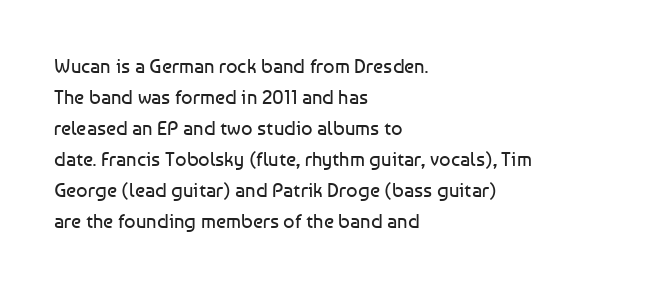
Q: Is the text bold? A: No.
Q: Is the text italic (slanted)? A: No, it is upright.
Q: Is the text underlined? A: No.
Q: How is the paragraph aligned? A: Left-aligned.
Q: Is the spacing between letters normal or unusually wide? A: Normal.
Q: Is the spacing between lines tight, normal or loose? A: Normal.
